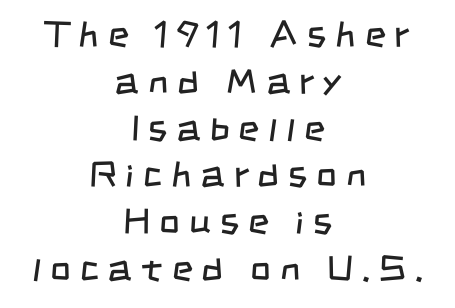
The image shows 36 px regular-weight, condensed sans-serif type; set centered, normal line spacing (1.3x), unusually wide letter spacing (+0.25 em), not underlined; low stroke contrast and a large x-height.
